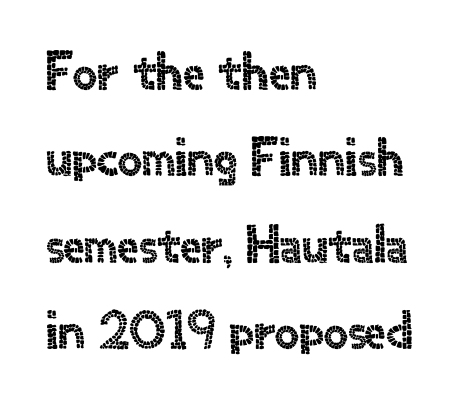
The image shows 54 px sans-serif type, upright; set left-aligned, normal line spacing (1.6x), normal letter spacing, not underlined; a small x-height.
